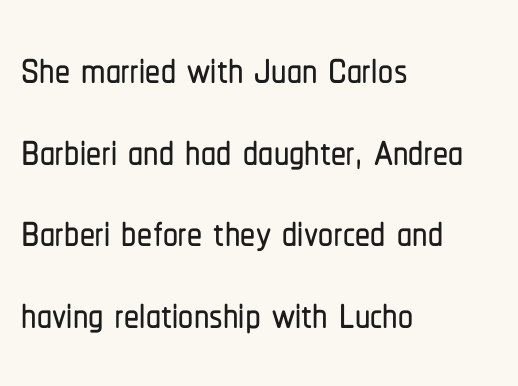
Q: Is the text italic (slanted)? A: No, it is upright.
Q: Is the typeface a serif or a sans-serif typeface? A: Sans-serif.
Q: Is the text underlined? A: No.
Q: How is the paragraph aligned? A: Left-aligned.
Q: Is the spacing between letters normal or unusually wide? A: Normal.
Q: Is the spacing between lines tight, normal or loose? A: Normal.
Q: Width (condensed, normal, or wide)? A: Condensed.
Q: Stroke contrast? A: Low.
Q: x-height? A: Medium.
Q: Monospaced? A: No.
